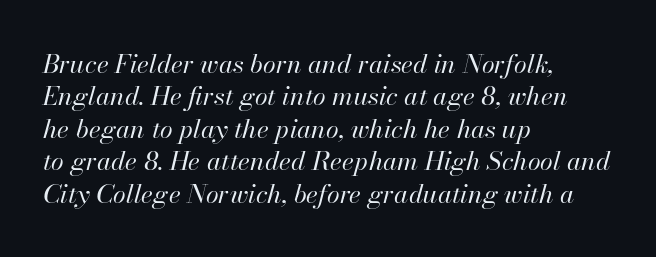
Descender tails drop into unmarked territory. Spacing between characters is what you'd get straight out of the box. The paragraph has a hard left edge and a soft right edge. Weight class: somewhere from thin through regular.
